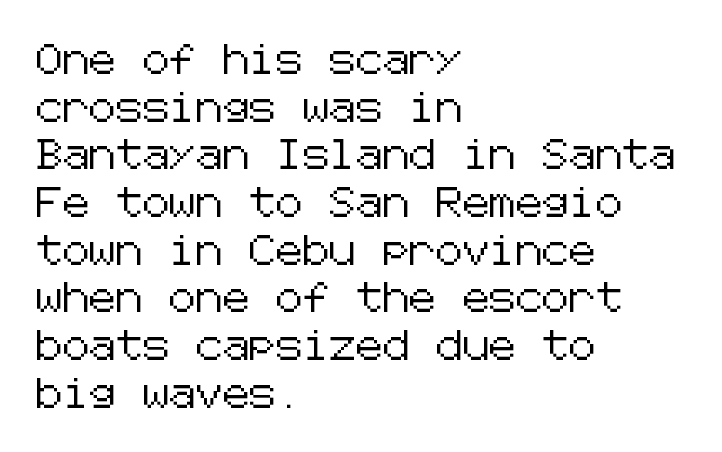
This block has exactly the height ordinary leading produces. Letterform terminals end flat and unadorned throughout the passage. How are the letters spaced? Ordinarily, with no added tracking. A classic flush-left, rag-right setting is used for this passage. Ascenders rise straight up at ninety degrees. Descender tails drop into unmarked territory.
